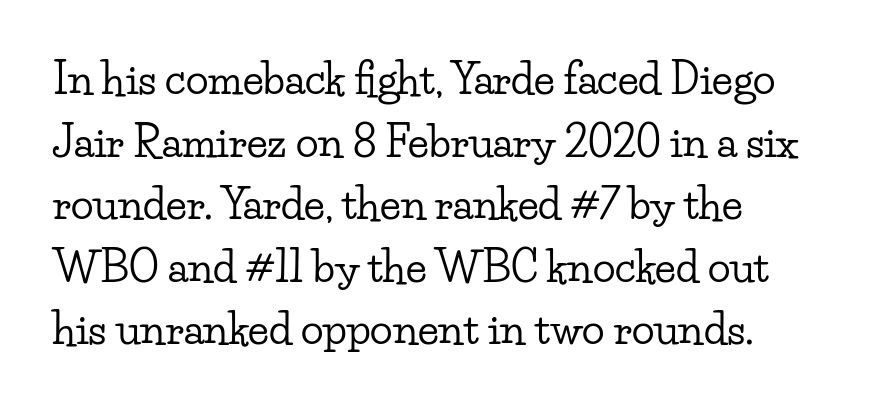
{"serif": "yes", "italic": "no", "width": "wide", "stroke_contrast": "low", "x_height": "small", "monospaced": "no", "underline": "no", "align": "left", "line_spacing": "normal", "line_spacing_ratio": 1.49, "letter_spacing": "normal", "letter_spacing_em": 0.0, "glyph_px": 42}
